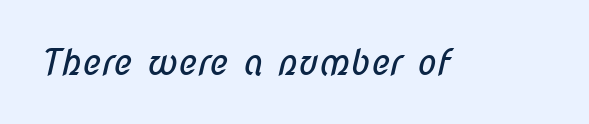
Q: Is the text bold? A: No.
Q: Is the typeface a serif or a sans-serif typeface? A: Sans-serif.
Q: Is the text underlined? A: No.
Q: Is the spacing between letters normal or unusually wide? A: Normal.
Q: Width (condensed, normal, or wide)? A: Condensed.
Q: Stroke contrast? A: Low.
Q: x-height? A: Medium.
Q: Monospaced? A: No.
